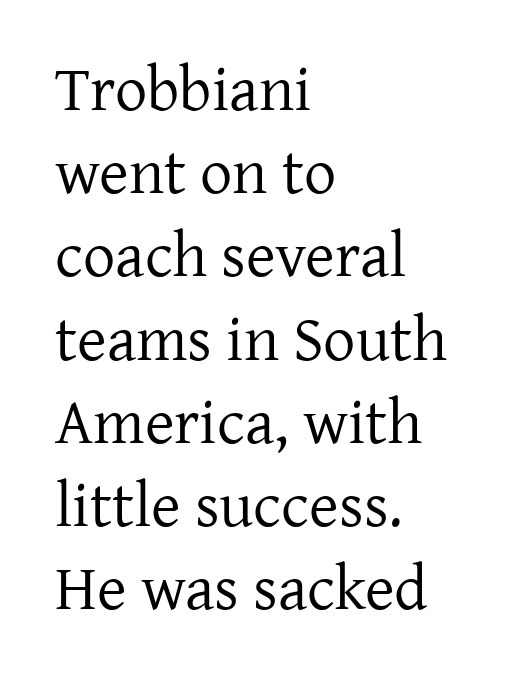
{"serif": "yes", "italic": "no", "bold": "no", "weight": "regular", "width": "normal", "stroke_contrast": "low", "x_height": "medium", "monospaced": "no", "underline": "no", "align": "left", "line_spacing": "normal", "line_spacing_ratio": 1.3, "letter_spacing": "normal", "letter_spacing_em": 0.0, "glyph_px": 64}
